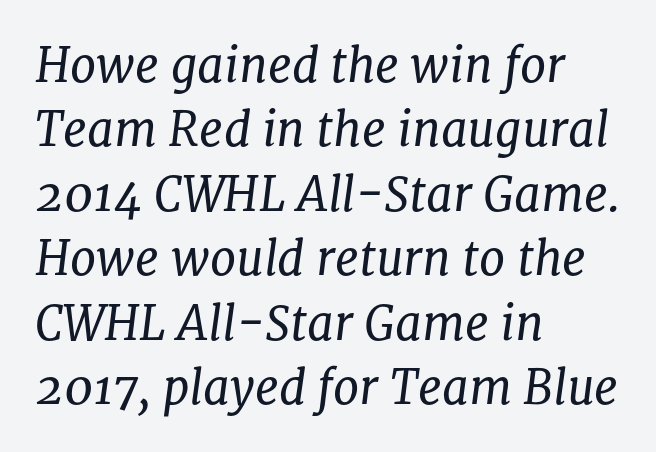
{"serif": "yes", "italic": "yes", "lean": "right", "slant_degrees": 8, "bold": "no", "weight": "regular", "width": "normal", "stroke_contrast": "low", "x_height": "medium", "monospaced": "no", "underline": "no", "align": "left", "line_spacing": "normal", "line_spacing_ratio": 1.37, "letter_spacing": "normal", "letter_spacing_em": 0.0, "glyph_px": 47}
